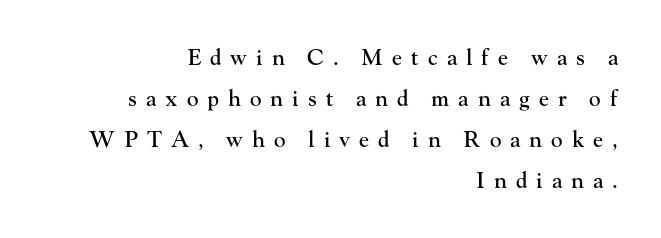
Someone cranked the tracking dial way up on this one. Bare-footed words on every line. The rendering anchors every line to the right-hand side. The letters stand straight up with perfectly vertical stems.
